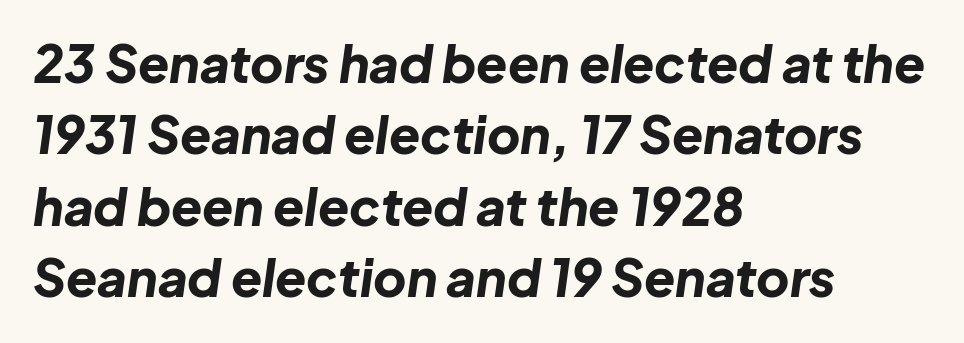
The axis of the letterforms is tilted away from vertical. Honestly, the row spacing looks completely unremarkable. Unmarked baselines from the first word to the last. The passage shown has conventional tracking throughout.
